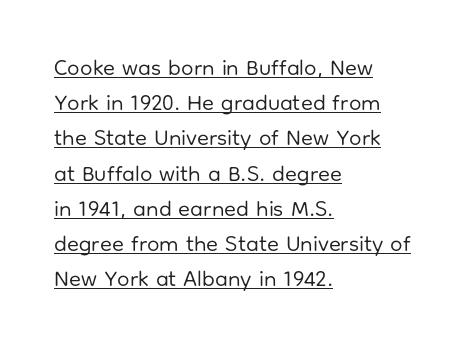
Default kerning and tracking; the words read as compact shapes. If you drew a ruler down the left edge, every line would touch it. Evenly set lines give the paragraph a standard silhouette. This is underlined copy, the kind a proofreader might mark for attention. Is this a heavy cut? Hardly; it is regular or lighter.
